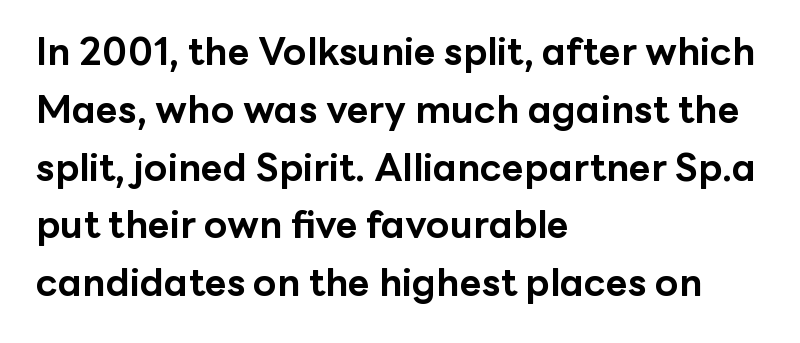
{"serif": "no", "italic": "no", "bold": "yes", "weight": "bold", "width": "normal", "stroke_contrast": "low", "x_height": "medium", "monospaced": "no", "underline": "no", "align": "left", "line_spacing": "normal", "line_spacing_ratio": 1.52, "letter_spacing": "normal", "letter_spacing_em": 0.0, "glyph_px": 38}
